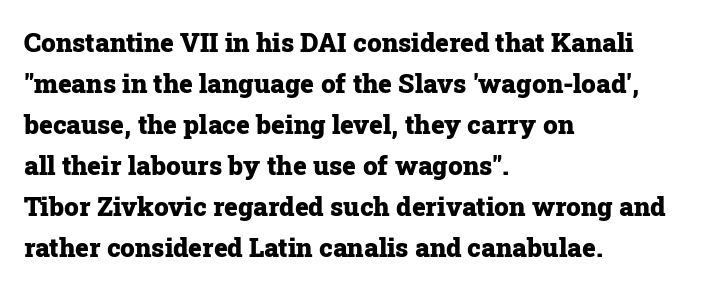
Standard letterfit; no display-style spreading of the glyphs. Compared with typical paragraphs, the rows here are spaced about the same. A bare baseline throughout the passage. Every stem runs plumb, perpendicular to the baseline. The typesetter chose a ragged-right arrangement here. The font is running at its bold setting.
